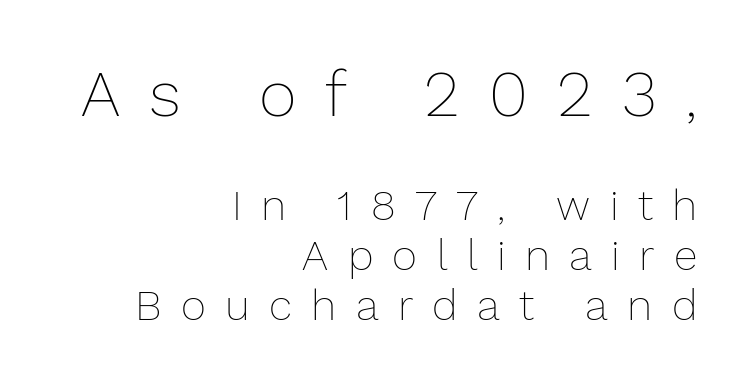
The image shows 65 px thin type, upright; set right-aligned, line spacing 1.16x, unusually wide letter spacing (+0.45 em), not underlined; the first (top) block is 1.51x larger; low stroke contrast and a medium x-height.
